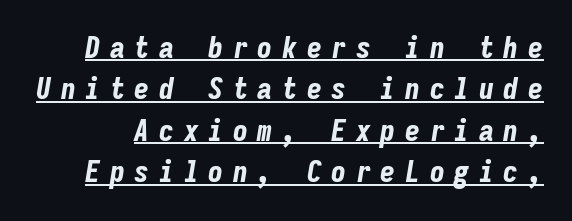
The image shows 30 px bold, condensed type, italic (leaning right), monospaced; set normal line spacing (1.38x), unusually wide letter spacing (+0.32 em), underlined; low stroke contrast and a medium x-height.
